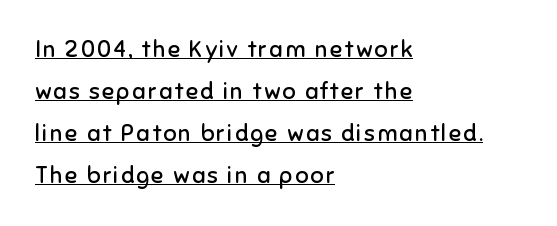
Q: Is the text bold? A: No.
Q: Is the text italic (slanted)? A: No, it is upright.
Q: Is the text underlined? A: Yes.
Q: How is the paragraph aligned? A: Left-aligned.
